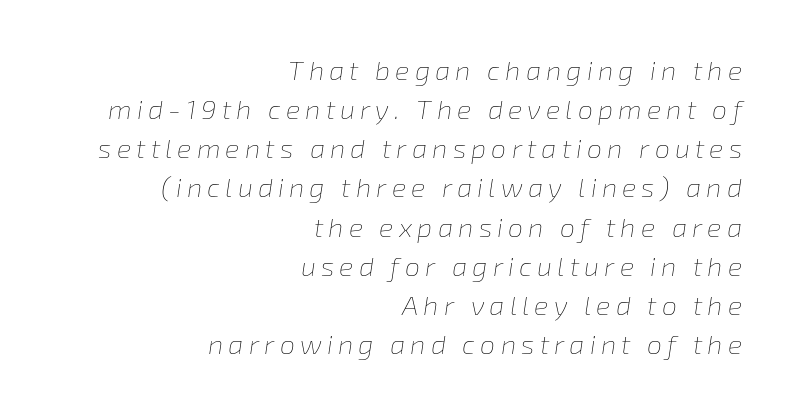
Q: Is the text bold? A: No.
Q: Is the text italic (slanted)? A: Yes, it leans right by about 8 degrees.
Q: Is the text underlined? A: No.
Q: How is the paragraph aligned? A: Right-aligned.
Q: Is the spacing between lines tight, normal or loose? A: Normal.
